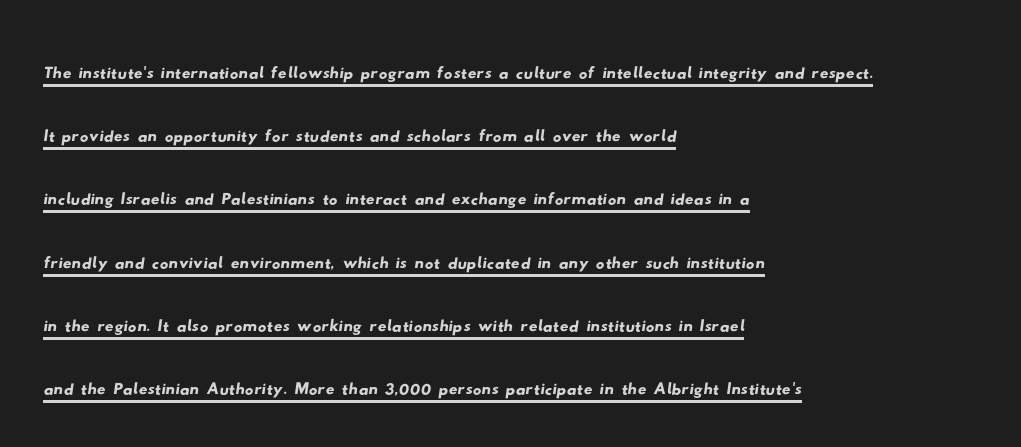
Q: Is the typeface a serif or a sans-serif typeface? A: Sans-serif.
Q: Is the text underlined? A: Yes.
Q: How is the paragraph aligned? A: Left-aligned.
Q: Is the spacing between letters normal or unusually wide? A: Normal.
Q: Is the spacing between lines tight, normal or loose? A: Normal.
Q: Width (condensed, normal, or wide)? A: Wide.
Q: Stroke contrast? A: Low.
Q: x-height? A: Small.
Q: Monospaced? A: No.
